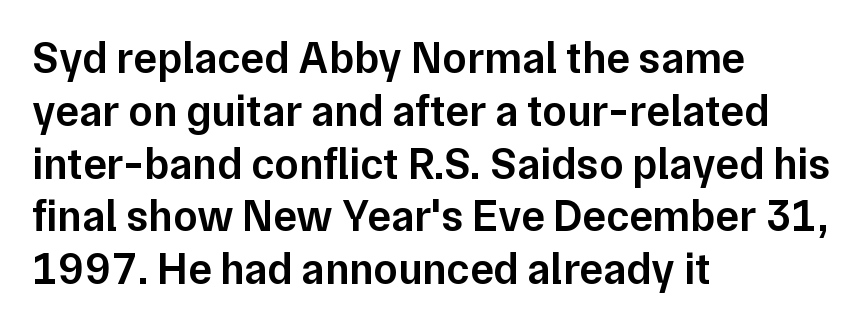
Ascenders rise straight up at ninety degrees. Only glyphs here, with clear space below each row. In CSS terms this would be text-align: left. Caption: standard tracking, unaltered.
